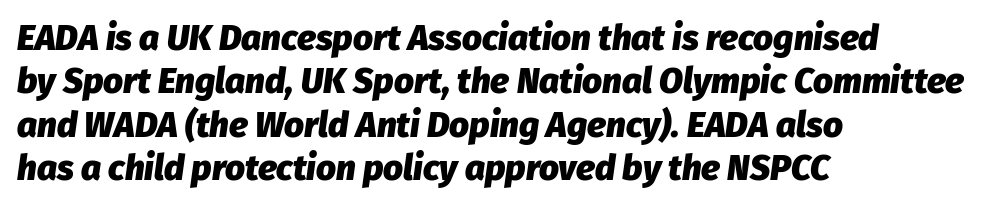
The image shows 35 px heavy type, italic (leaning right); set left-aligned, line spacing 1.24x, normal letter spacing, not underlined; low stroke contrast and a medium x-height.
